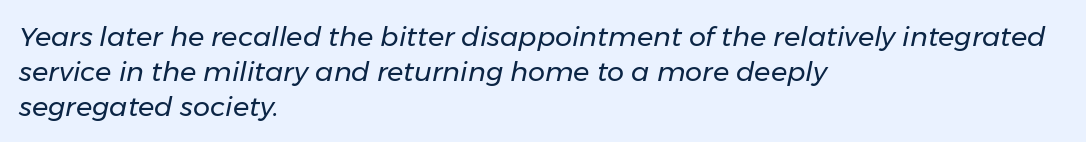
{"italic": "yes", "lean": "right", "slant_degrees": 11, "bold": "no", "underline": "no", "align": "left", "line_spacing": "normal", "line_spacing_ratio": 1.29, "letter_spacing": "normal", "letter_spacing_em": 0.0, "glyph_px": 27}
